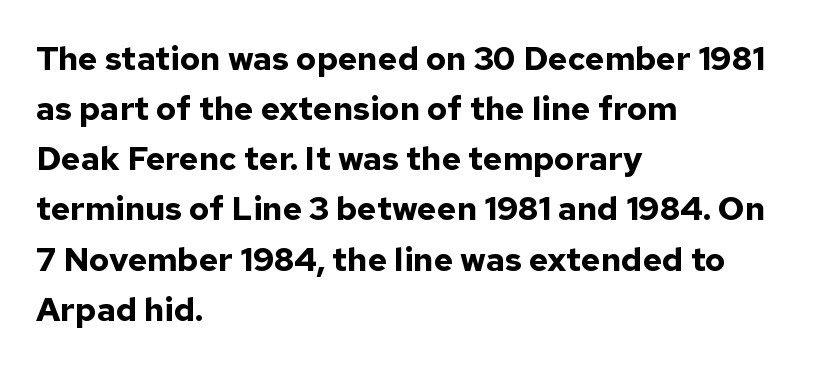
{"serif": "no", "italic": "no", "bold": "yes", "weight": "bold", "width": "normal", "stroke_contrast": "low", "x_height": "medium", "monospaced": "no", "underline": "no", "align": "left", "line_spacing": "normal", "line_spacing_ratio": 1.52, "letter_spacing": "normal", "letter_spacing_em": 0.0, "glyph_px": 33}
